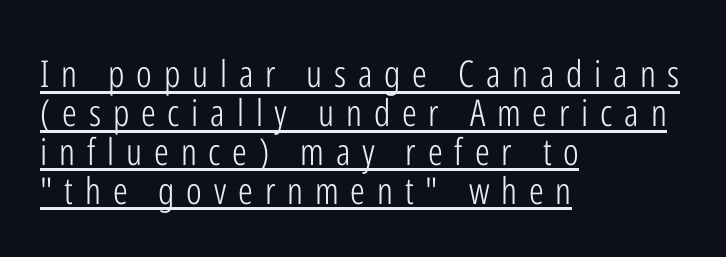
Typographically, this falls in the sans-serif category. A quiet, ordinary-to-light weight characterises the typeface. The block of text is dense from top to bottom, with scant space between rows. The passage shown is typed in a proportional face where columns would drift. Compared with undecorated copy, this sample adds a rule below the words. Style check: upright.
